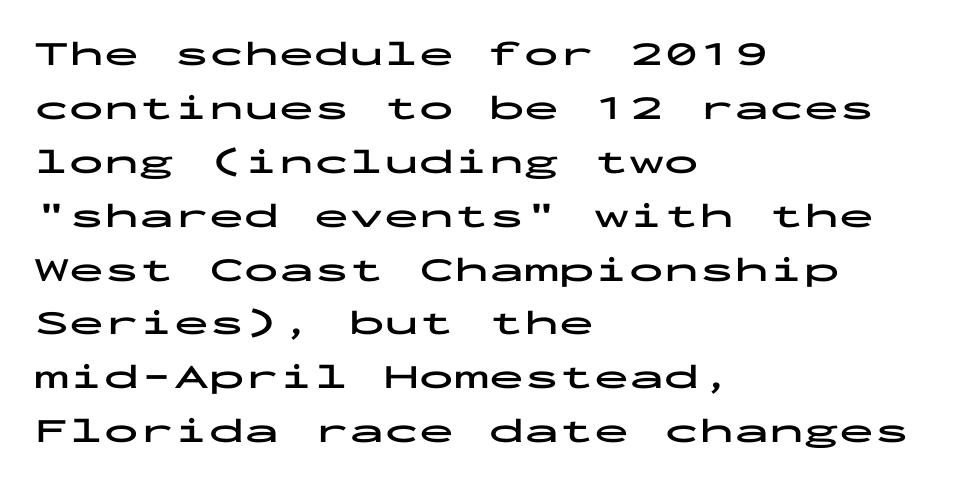
The image shows 35 px bold, wide sans-serif type, upright, monospaced; set left-aligned, normal line spacing (1.54x), normal letter spacing, not underlined; low stroke contrast and a medium x-height.
